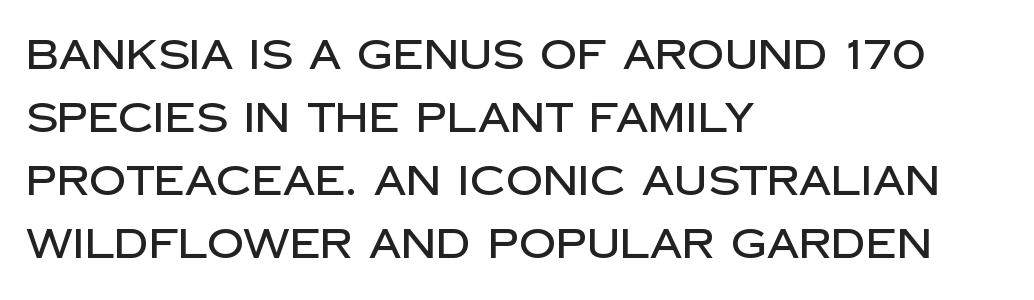
{"serif": "no", "italic": "no", "width": "normal", "stroke_contrast": "low", "x_height": "large", "monospaced": "no", "underline": "no", "align": "left", "line_spacing": "normal", "line_spacing_ratio": 1.54, "letter_spacing": "normal", "letter_spacing_em": 0.0, "glyph_px": 41}
